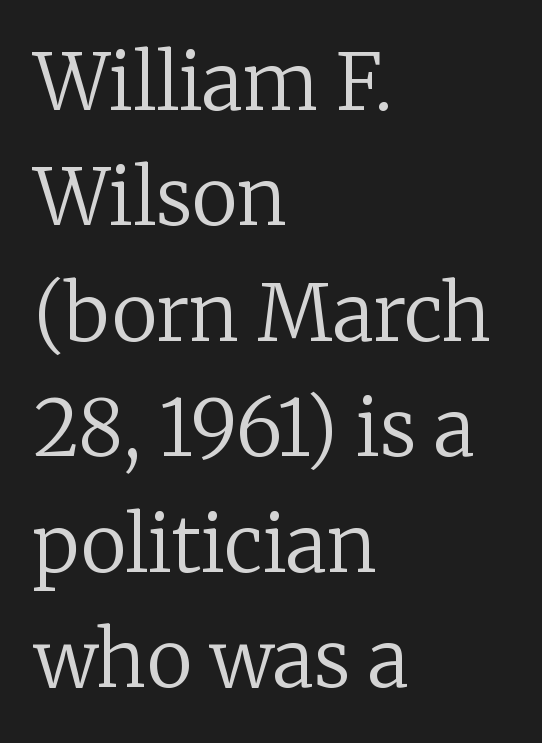
Check where the strokes stop: tiny serifs finish them off. The setting favours the left margin, as ordinary paragraphs usually do. The leading is moderate, giving the passage an even texture. Counters stay open thanks to moderate or lighter strokes. Posture: vertical. A typesetter would call this proportional, since set widths differ per character.
